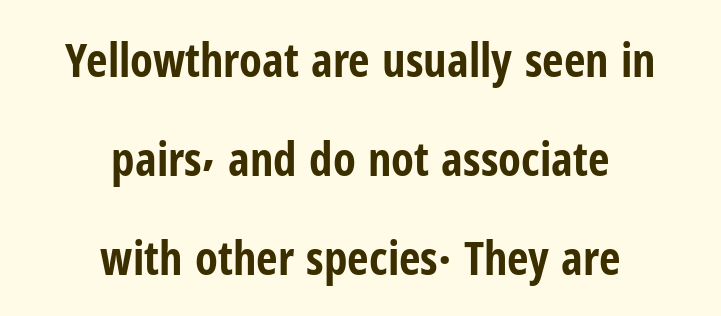
Q: Is the text bold? A: Yes.
Q: Is the text italic (slanted)? A: No, it is upright.
Q: Is the typeface a serif or a sans-serif typeface? A: Sans-serif.
Q: Is the text underlined? A: No.
Q: How is the paragraph aligned? A: Centered.
Q: Is the spacing between letters normal or unusually wide? A: Normal.
Q: Is the spacing between lines tight, normal or loose? A: Loose.
Q: Width (condensed, normal, or wide)? A: Condensed.
Q: Stroke contrast? A: Low.
Q: x-height? A: Medium.
Q: Monospaced? A: No.
